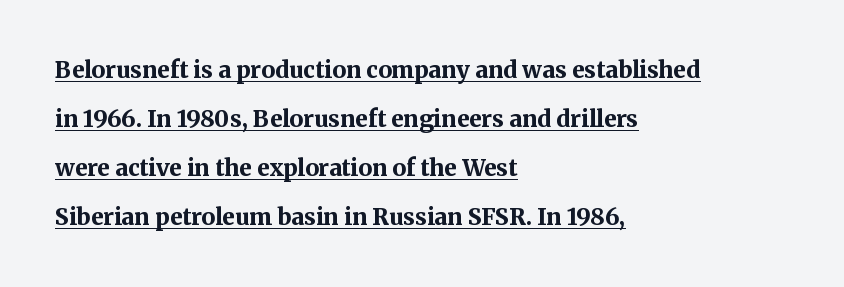
{"italic": "no", "bold": "yes", "underline": "yes", "align": "left", "line_spacing": "loose", "line_spacing_ratio": 2.13, "letter_spacing": "normal", "letter_spacing_em": 0.0, "glyph_px": 23}
